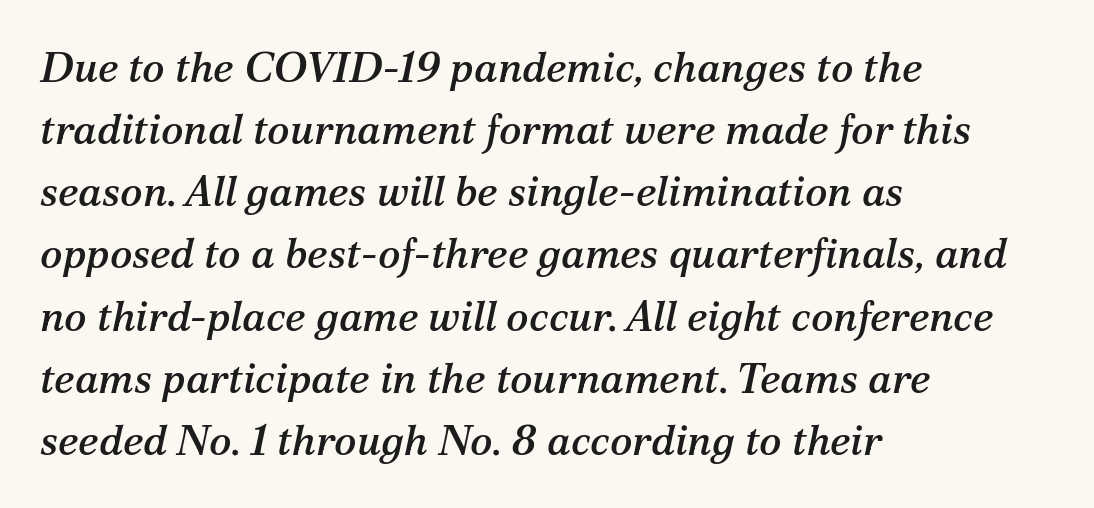
Q: Is the text italic (slanted)? A: Yes, it leans right by about 12 degrees.
Q: Is the typeface a serif or a sans-serif typeface? A: Serif.
Q: Is the text underlined? A: No.
Q: How is the paragraph aligned? A: Left-aligned.
Q: Is the spacing between letters normal or unusually wide? A: Normal.
Q: Is the spacing between lines tight, normal or loose? A: Normal.
Q: Width (condensed, normal, or wide)? A: Normal.
Q: Stroke contrast? A: Medium.
Q: x-height? A: Medium.
Q: Monospaced? A: No.
